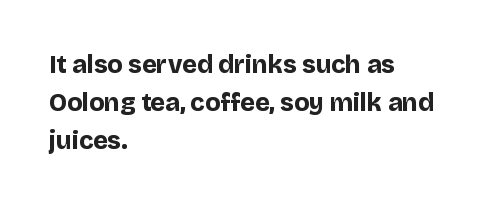
Q: Is the text bold? A: Yes.
Q: Is the text italic (slanted)? A: No, it is upright.
Q: Is the text underlined? A: No.
Q: How is the paragraph aligned? A: Left-aligned.
Q: Is the spacing between letters normal or unusually wide? A: Normal.
Q: Is the spacing between lines tight, normal or loose? A: Normal.
